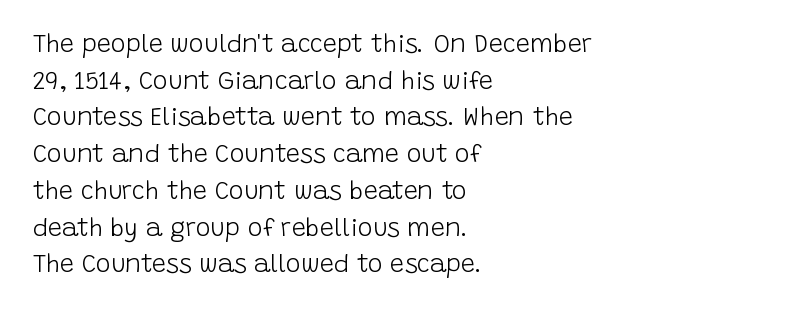
{"italic": "no", "bold": "no", "underline": "no", "align": "left", "line_spacing": "normal", "line_spacing_ratio": 1.47, "letter_spacing": "normal", "letter_spacing_em": 0.0, "glyph_px": 25}
